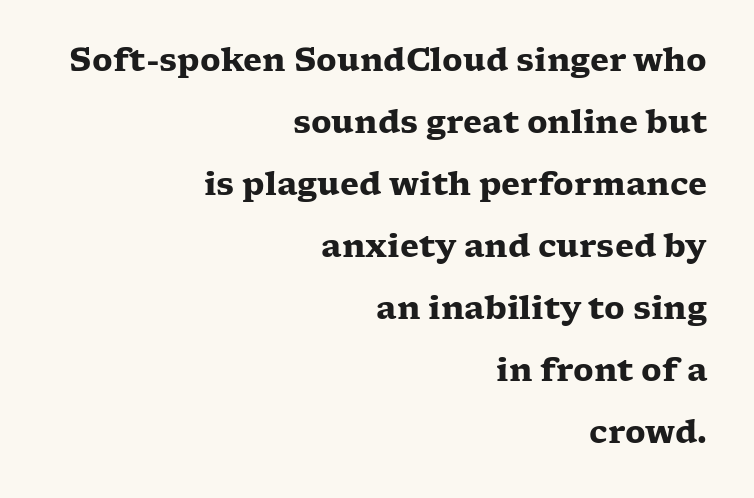
Q: Is the text bold? A: Yes.
Q: Is the text italic (slanted)? A: No, it is upright.
Q: Is the typeface a serif or a sans-serif typeface? A: Serif.
Q: Is the text underlined? A: No.
Q: How is the paragraph aligned? A: Right-aligned.
Q: Is the spacing between letters normal or unusually wide? A: Normal.
Q: Is the spacing between lines tight, normal or loose? A: Loose.
Q: Width (condensed, normal, or wide)? A: Wide.
Q: Stroke contrast? A: Low.
Q: x-height? A: Medium.
Q: Monospaced? A: No.
